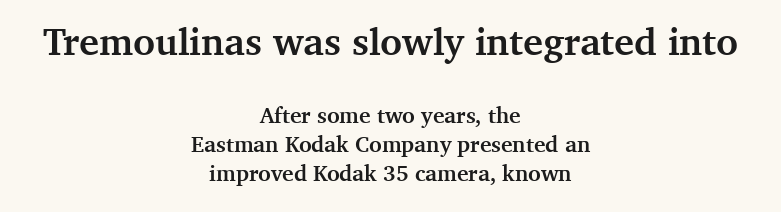
Q: Is the text bold? A: Yes.
Q: Is the text italic (slanted)? A: No, it is upright.
Q: Is the typeface a serif or a sans-serif typeface? A: Serif.
Q: Is the text underlined? A: No.
Q: How is the paragraph aligned? A: Centered.
Q: Is the spacing between letters normal or unusually wide? A: Normal.
Q: Is the spacing between lines tight, normal or loose? A: Normal.
Q: Which block of text is set in a larger size, the first (top) or the second (bottom)? A: The first (top) one.
Q: Width (condensed, normal, or wide)? A: Normal.
Q: Stroke contrast? A: Medium.
Q: x-height? A: Medium.
Q: Monospaced? A: No.
